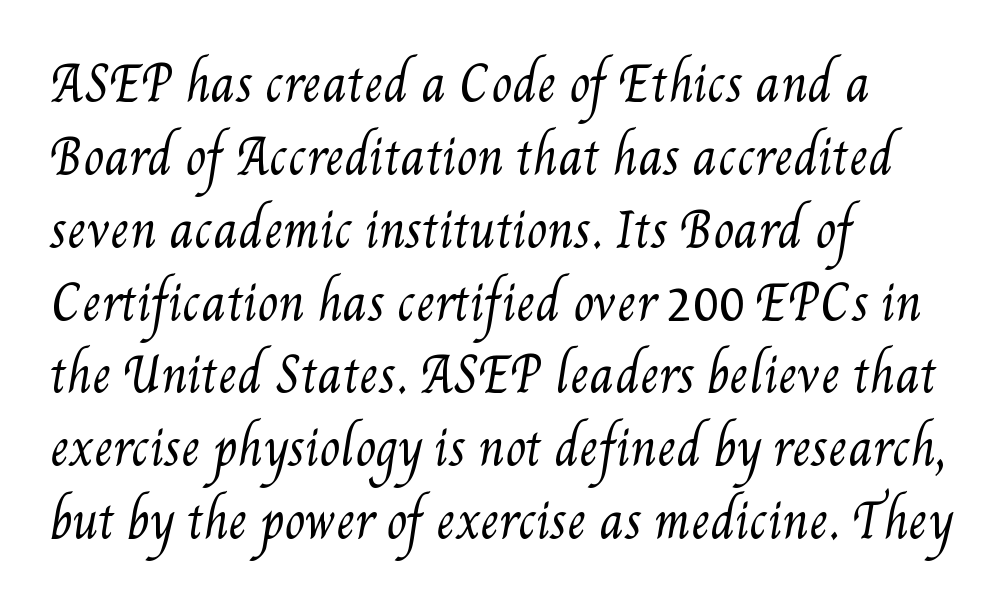
Q: Is the text bold? A: No.
Q: Is the text underlined? A: No.
Q: How is the paragraph aligned? A: Left-aligned.
Q: Is the spacing between letters normal or unusually wide? A: Normal.
Q: Is the spacing between lines tight, normal or loose? A: Normal.
Q: Width (condensed, normal, or wide)? A: Condensed.
Q: Stroke contrast? A: Medium.
Q: x-height? A: Small.
Q: Monospaced? A: No.
